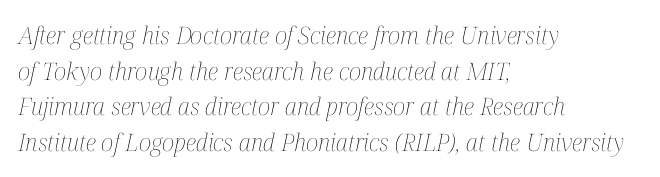
{"italic": "yes", "lean": "right", "slant_degrees": 12, "bold": "no", "underline": "no", "align": "left", "line_spacing": "normal", "line_spacing_ratio": 1.48, "letter_spacing": "normal", "letter_spacing_em": 0.0, "glyph_px": 24}
